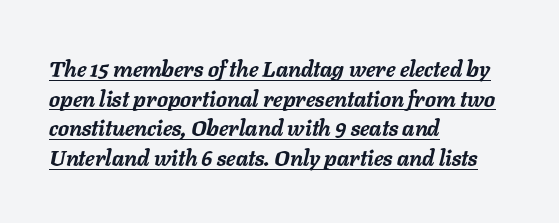
Visually the block forms a straight wall on the left and a jagged coastline on the right. The glyphs have the mass of a bold cut. What decoration does the sample have? An underline. Nobody touched the tracking dial on this one. The lettering tilts uniformly, giving the passage an italic look.
